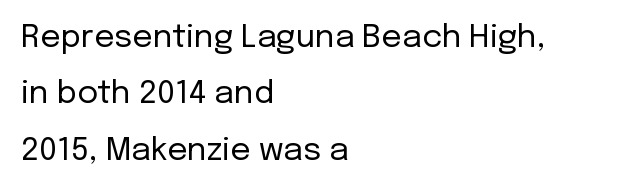
The image shows 32 px regular-weight sans-serif type, upright; set left-aligned, line spacing 1.76x, normal letter spacing, not underlined; low stroke contrast and a medium x-height.
